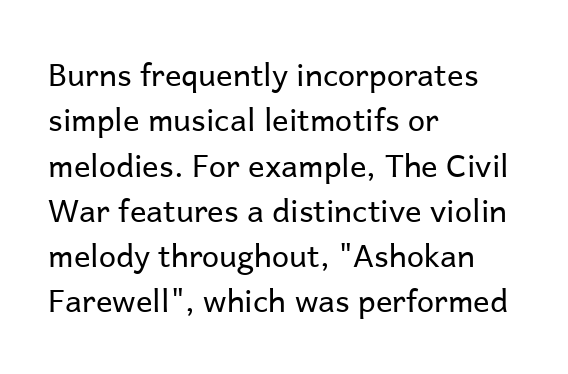
{"serif": "no", "italic": "no", "bold": "no", "weight": "regular", "width": "normal", "stroke_contrast": "low", "x_height": "medium", "monospaced": "no", "underline": "no", "align": "left", "line_spacing": "normal", "line_spacing_ratio": 1.46, "letter_spacing": "normal", "letter_spacing_em": 0.0, "glyph_px": 31}
